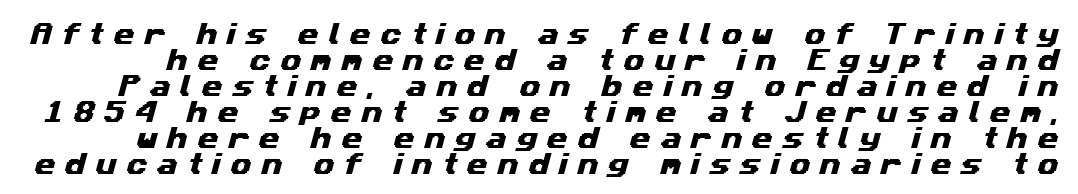
The image shows 24 px text type; set tight line spacing (1.08x), unusually wide letter spacing (+0.4 em), not underlined.
